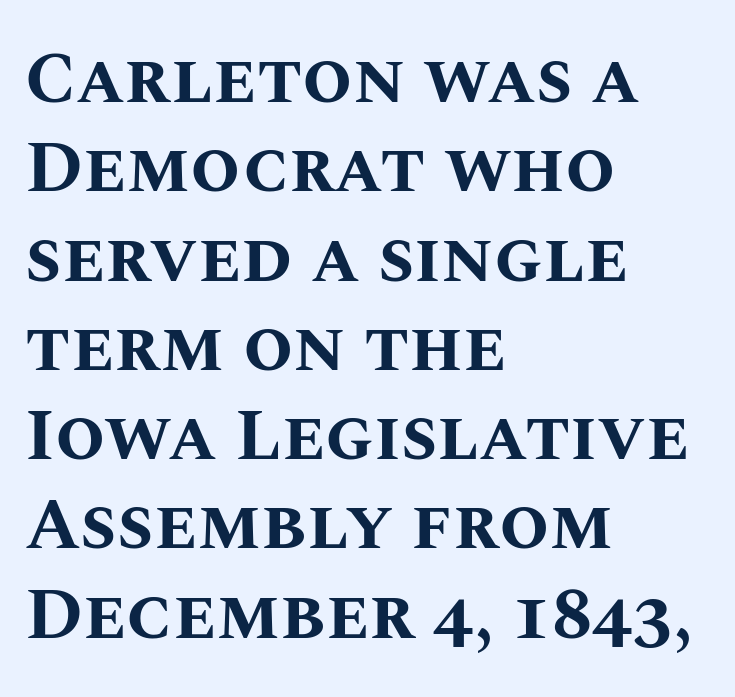
{"italic": "no", "bold": "yes", "weight": "bold", "width": "normal", "stroke_contrast": "medium", "x_height": "large", "monospaced": "no", "underline": "no", "align": "left", "line_spacing_ratio": 1.24, "letter_spacing": "normal", "letter_spacing_em": 0.0, "glyph_px": 72}
